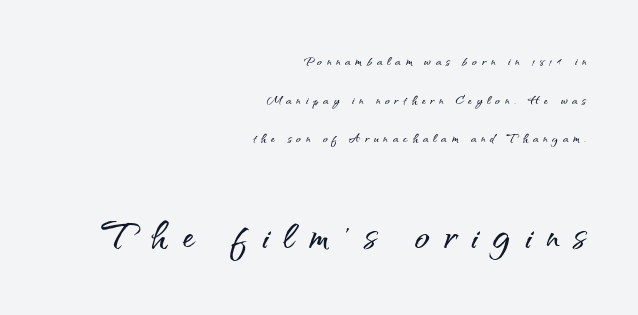
{"serif": "no", "width": "normal", "stroke_contrast": "medium", "x_height": "small", "monospaced": "no", "underline": "no", "align": "right", "line_spacing": "loose", "line_spacing_ratio": 2.42, "letter_spacing": "wide", "letter_spacing_em": 0.3, "larger_block": "second", "size_ratio": 3.06, "glyph_px": 49}
